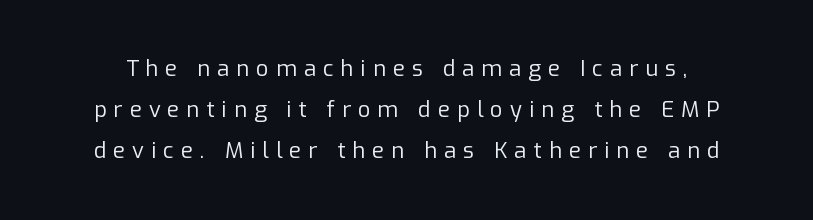
Lines of text with bare space underneath. Someone cranked the tracking dial way up on this one. Rendered with straight, roman letterforms. A quiet, ordinary-to-light weight characterises the typeface.
